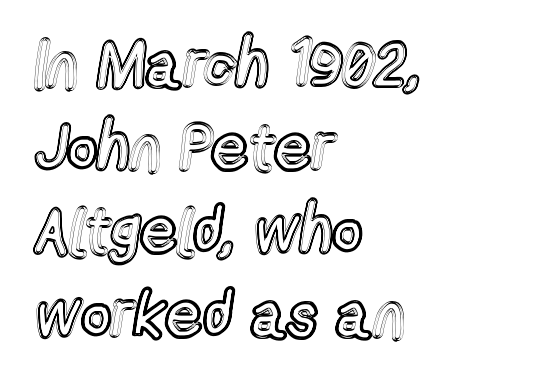
{"width": "condensed", "x_height": "medium", "monospaced": "no", "underline": "no", "align": "left", "line_spacing": "normal", "line_spacing_ratio": 1.28, "letter_spacing": "normal", "letter_spacing_em": 0.0, "glyph_px": 65}
